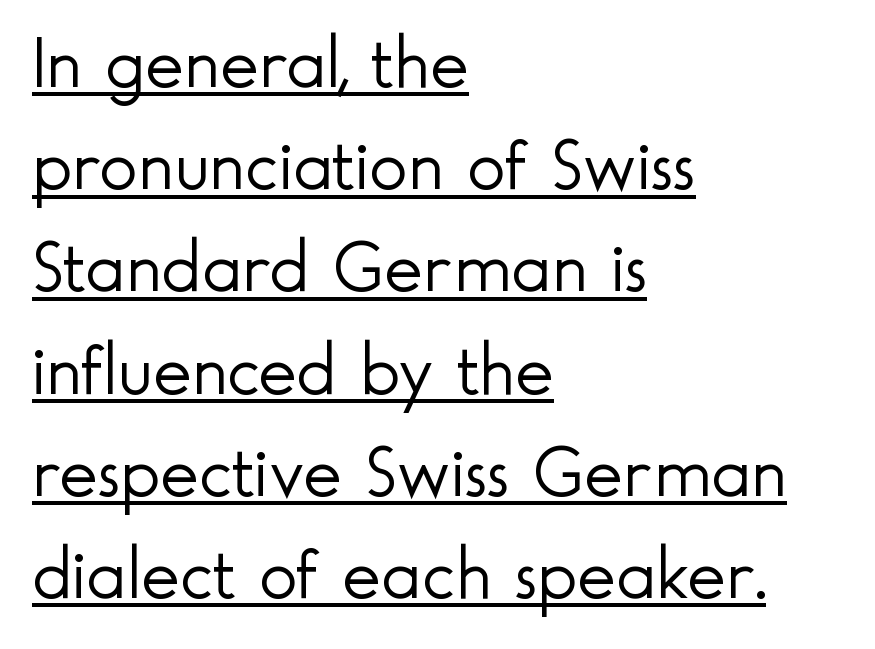
The image shows 73 px light sans-serif type, upright; set left-aligned, normal line spacing (1.4x), normal letter spacing, underlined; a small x-height.
